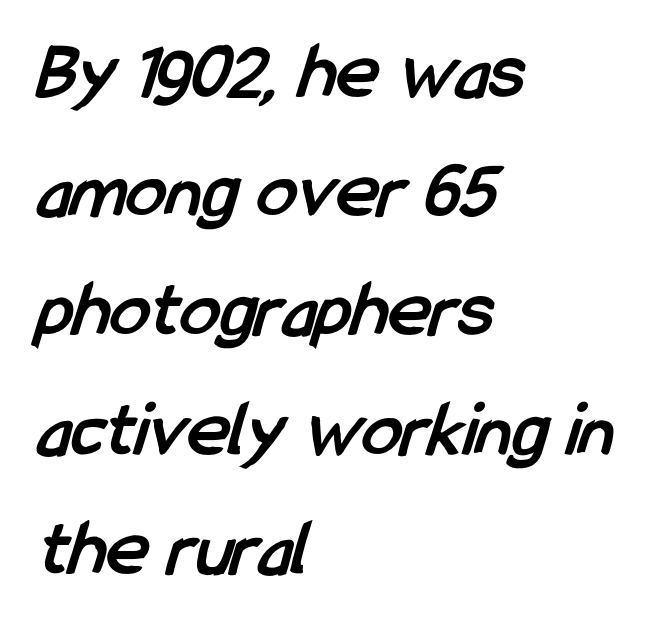
The image shows 80 px semibold, condensed sans-serif type; set left-aligned, normal line spacing (1.49x), normal letter spacing, not underlined; low stroke contrast and a medium x-height.
